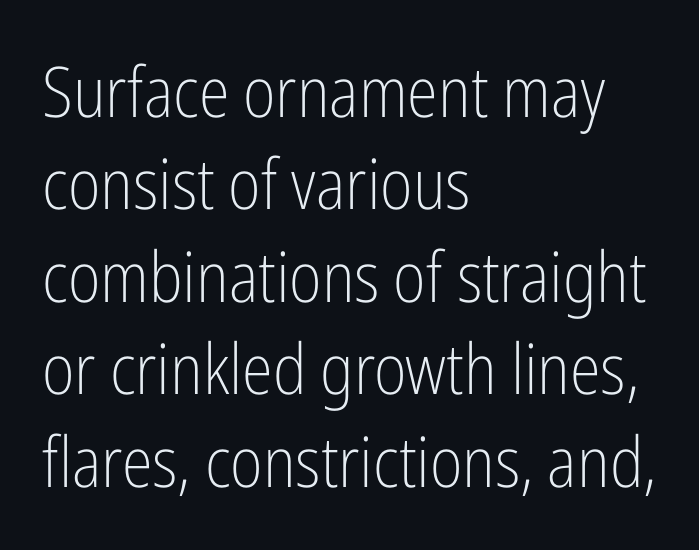
Beneath every word, the page is bare. Quick note: not italic, upright. The face used here is proportionally spaced, like ordinary book or web type. Vertical stems look standard width or narrower in stroke.
